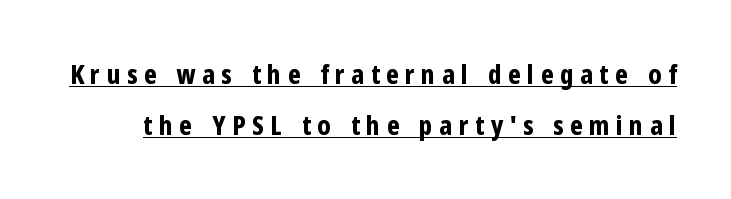
Notice how a bar underscores the lettering throughout. These lines carry a lot of weight — the face is fully bold. These lines have a slow, spaced-out rhythm from letter to letter. Interline gaps are noticeably wide in this sample.
